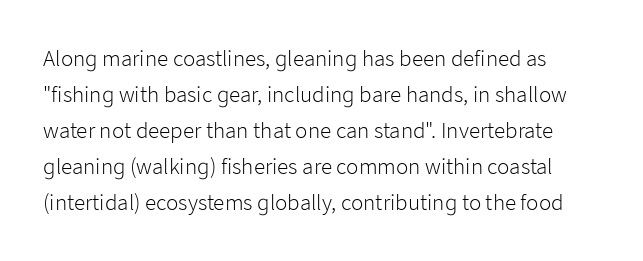
Descender tails drop into unmarked territory. The letters sit at their default tracking, neither squeezed nor spread. Summary of vertical rhythm: regular, with standard interline spacing. Every character sits straight up, as roman type does.
